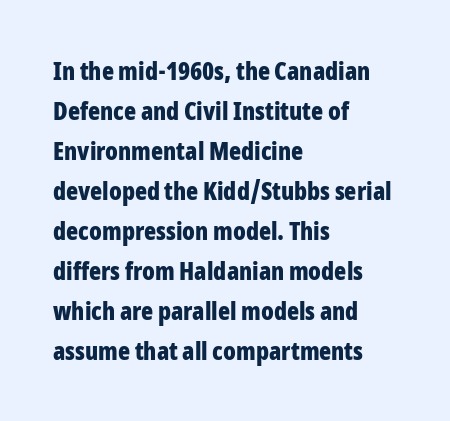
The image shows 25 px bold type, upright; set left-aligned, normal line spacing (1.6x), normal letter spacing, not underlined.
